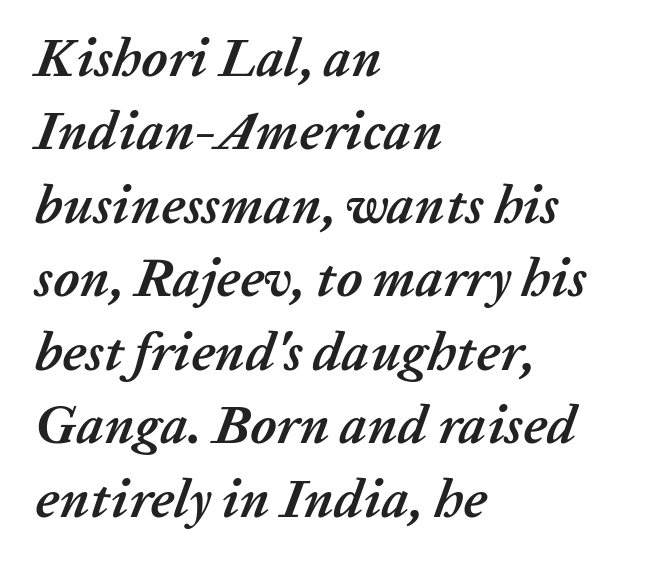
{"italic": "yes", "lean": "right", "slant_degrees": 20, "bold": "yes", "weight": "semibold", "width": "normal", "stroke_contrast": "low", "x_height": "medium", "monospaced": "no", "underline": "no", "align": "left", "line_spacing": "normal", "line_spacing_ratio": 1.36, "letter_spacing": "normal", "letter_spacing_em": 0.0, "glyph_px": 54}
